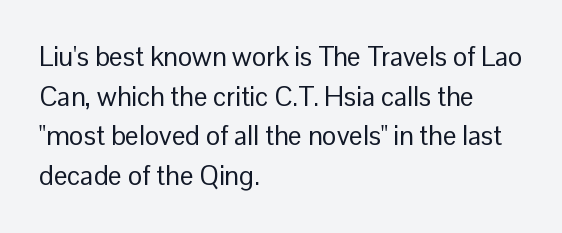
The image shows 27 px text type, upright; set left-aligned, normal line spacing (1.47x), normal letter spacing, not underlined.
